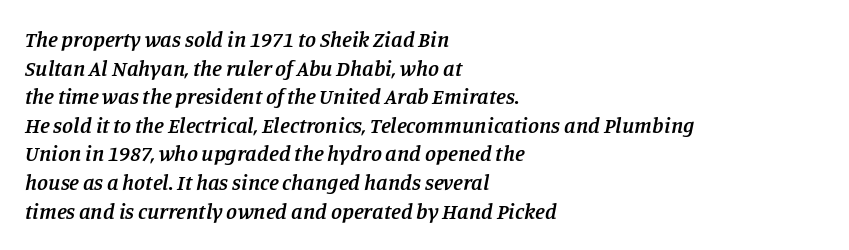
The image shows 22 px text type, italic (leaning right); set left-aligned, normal line spacing (1.3x), normal letter spacing, not underlined.
